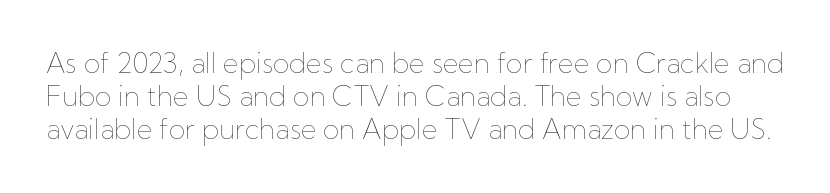
The image shows 27 px text type, upright; set line spacing 1.23x, normal letter spacing, not underlined.
